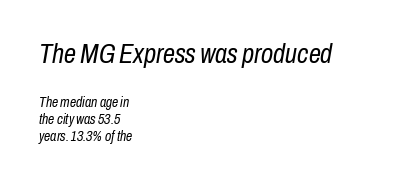
Compared with a typical body face, this is equally light or lighter still. Whoever set this made the first block the dominant, larger element. When letters slant like this, we call the style italic. Bare-footed words on every line. The passage is arranged the way most books set body copy — flush left.
